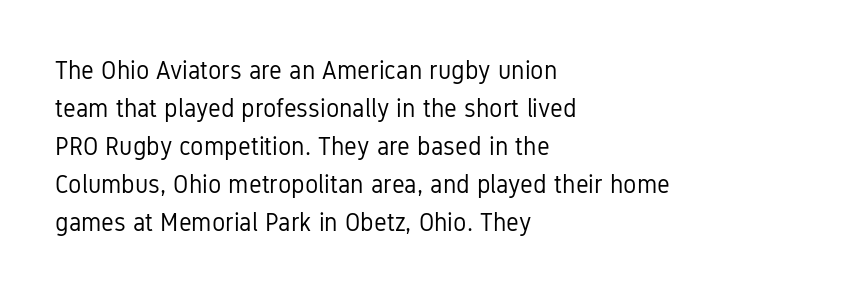
The font's upright variant was chosen for this text. The specimen omits any rule beneath the text block's lines. All the whitespace from short lines collects on the right. Tracking here is standard; glyphs follow each other at the usual distance.
